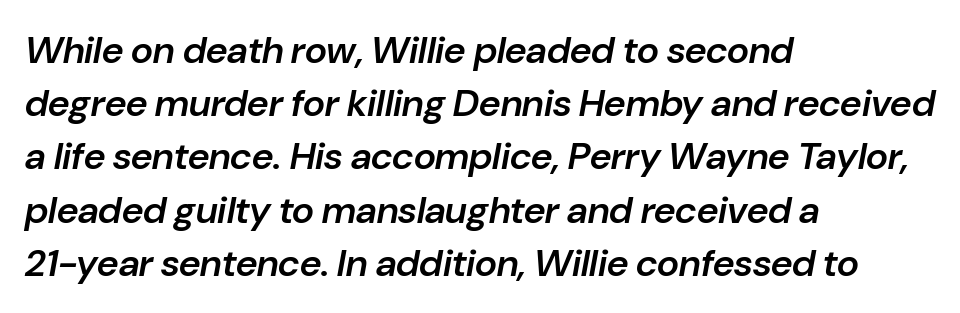
{"italic": "yes", "lean": "right", "slant_degrees": 10, "bold": "semi", "weight": "semibold", "width": "normal", "stroke_contrast": "low", "x_height": "medium", "monospaced": "no", "underline": "no", "align": "left", "line_spacing": "normal", "line_spacing_ratio": 1.4, "letter_spacing": "normal", "letter_spacing_em": 0.0, "glyph_px": 38}
